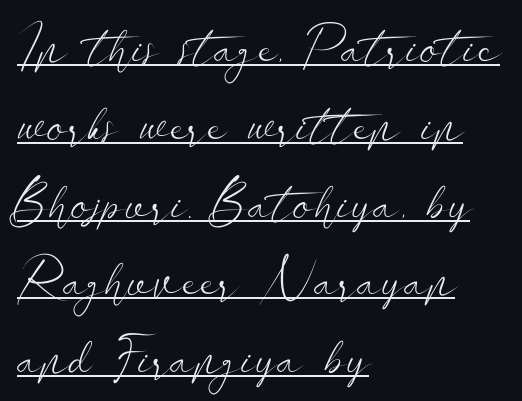
{"serif": "no", "bold": "no", "weight": "light", "width": "wide", "stroke_contrast": "low", "x_height": "small", "monospaced": "no", "underline": "yes", "align": "left", "line_spacing": "normal", "line_spacing_ratio": 1.44, "letter_spacing": "normal", "letter_spacing_em": 0.0, "glyph_px": 54}
